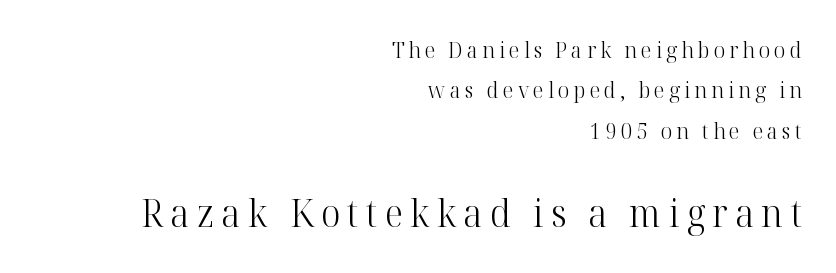
Q: Is the text bold? A: No.
Q: Is the text italic (slanted)? A: No, it is upright.
Q: Is the typeface a serif or a sans-serif typeface? A: Serif.
Q: Is the text underlined? A: No.
Q: How is the paragraph aligned? A: Right-aligned.
Q: Which block of text is set in a larger size, the first (top) or the second (bottom)? A: The second (bottom) one.
Q: Width (condensed, normal, or wide)? A: Normal.
Q: Stroke contrast? A: High.
Q: x-height? A: Medium.
Q: Monospaced? A: No.
